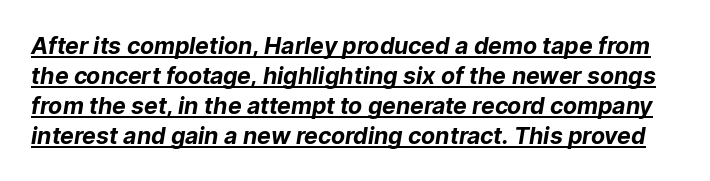
The image shows 23 px bold type; set normal line spacing (1.3x), normal letter spacing, underlined.
